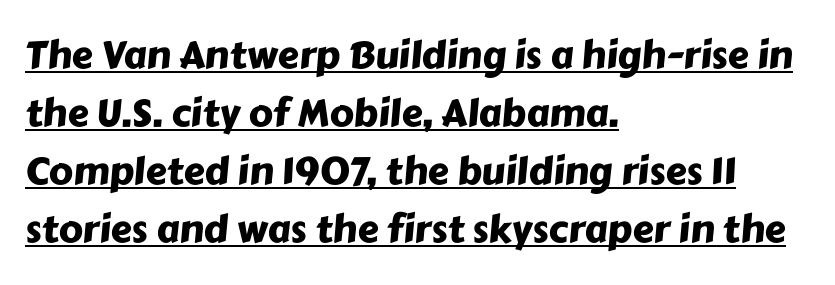
Note the varied advance widths — an 'i' is clearly narrower than an 'm'. The face used here is rendered with its standard letterfit. These characters rest on top of a visible drawn line. Vertical spacing — default. Letterform terminals end flat and unadorned throughout the passage. The passage is arranged the way most books set body copy — flush left.
